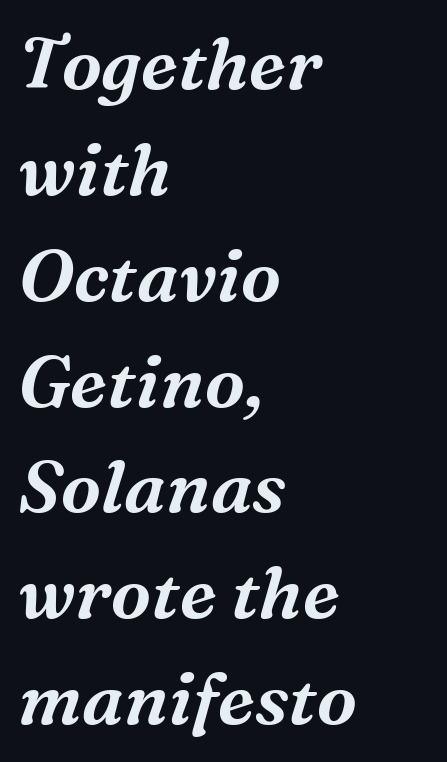
{"serif": "yes", "italic": "yes", "lean": "right", "slant_degrees": 16, "width": "normal", "stroke_contrast": "medium", "x_height": "medium", "monospaced": "no", "underline": "no", "align": "left", "line_spacing": "normal", "line_spacing_ratio": 1.47, "letter_spacing": "normal", "letter_spacing_em": 0.0, "glyph_px": 72}
